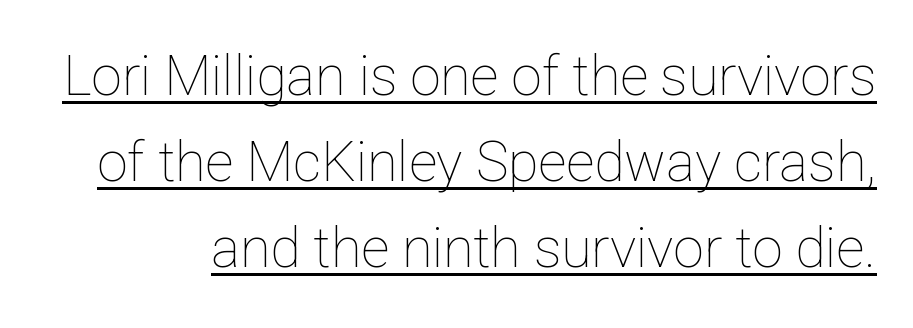
{"italic": "no", "bold": "no", "weight": "thin", "width": "normal", "stroke_contrast": "low", "x_height": "medium", "monospaced": "no", "underline": "yes", "line_spacing": "normal", "line_spacing_ratio": 1.56, "letter_spacing": "normal", "letter_spacing_em": 0.0, "glyph_px": 55}
